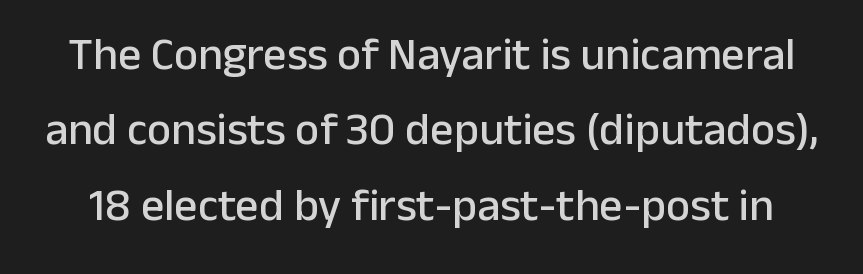
The image shows 46 px sans-serif type, upright; set normal line spacing (1.64x), normal letter spacing, not underlined; low stroke contrast and a medium x-height.
